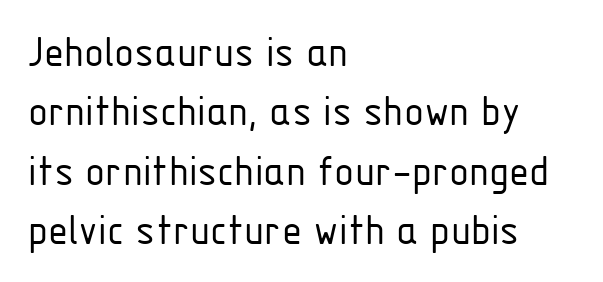
{"serif": "no", "italic": "no", "bold": "no", "weight": "light", "width": "condensed", "stroke_contrast": "low", "x_height": "medium", "monospaced": "no", "underline": "no", "align": "left", "line_spacing": "normal", "line_spacing_ratio": 1.29, "letter_spacing": "normal", "letter_spacing_em": 0.0, "glyph_px": 46}
